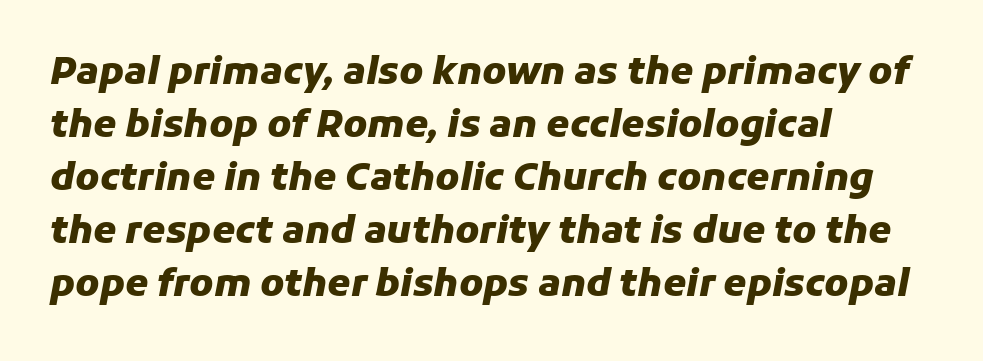
The image shows 37 px heavy type, italic (leaning right); set left-aligned, normal line spacing (1.43x), normal letter spacing, not underlined; low stroke contrast and a medium x-height.
